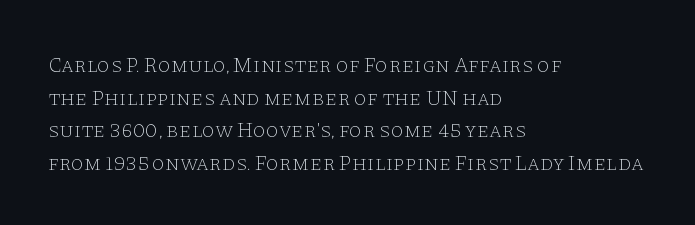
The image shows 21 px text type, upright; set left-aligned, normal line spacing (1.55x), normal letter spacing, not underlined.
